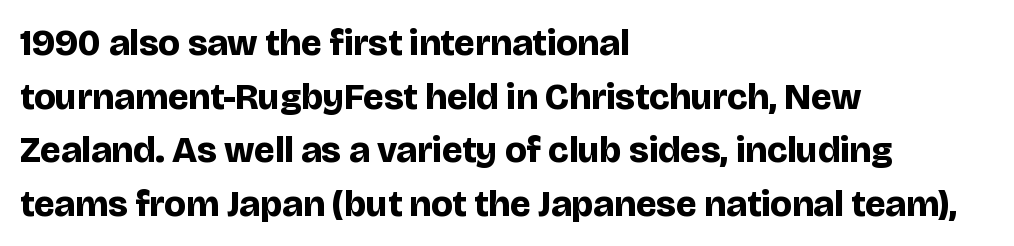
Nobody drew a line under any word here. The passage is arranged the way most books set body copy — flush left. The type sits square on the baseline with zero lean. Is this a fixed-width face? No — the glyphs have proportional, varying widths. This block has exactly the height ordinary leading produces.
